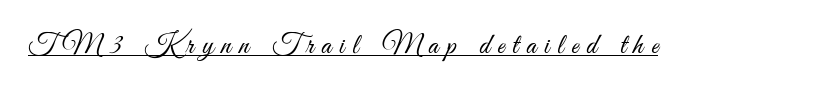
Stroke mass is kept to a normal reading level or below. Display-style spreading of the glyphs; the letterfit is very open. A sans-serif font was chosen for this passage. Is there an underline? Yes — a line sits under the letters. Here the designer chose a conventional face with non-uniform glyph widths.
